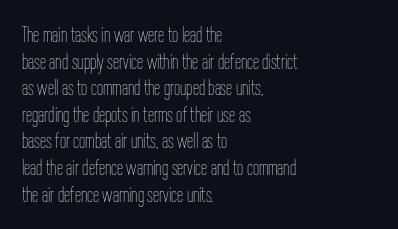
The image shows 22 px text type, upright; set left-aligned, line spacing 1.21x, normal letter spacing, not underlined.
